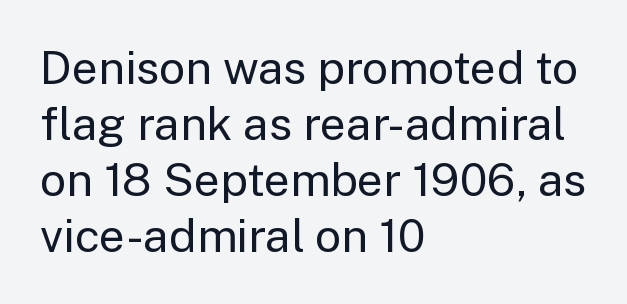
The image shows 46 px regular-weight sans-serif type, upright; set left-aligned, line spacing 1.22x, normal letter spacing, not underlined; low stroke contrast and a medium x-height.
